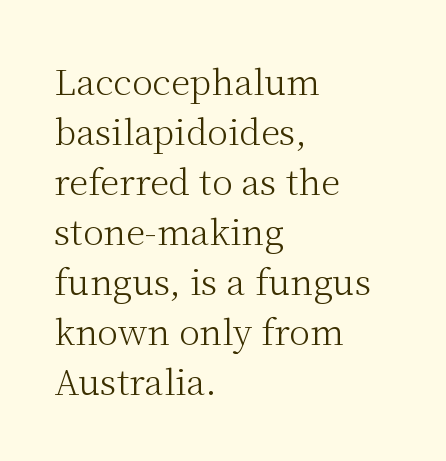
Notice how the passage keeps a crisp vertical edge on the left only. Type without underlining. The passage shown has conventional tracking throughout. This sample uses an upright cut, with every glyph sitting square on the baseline. A normal amount of white space separates one row of letters from the next.
